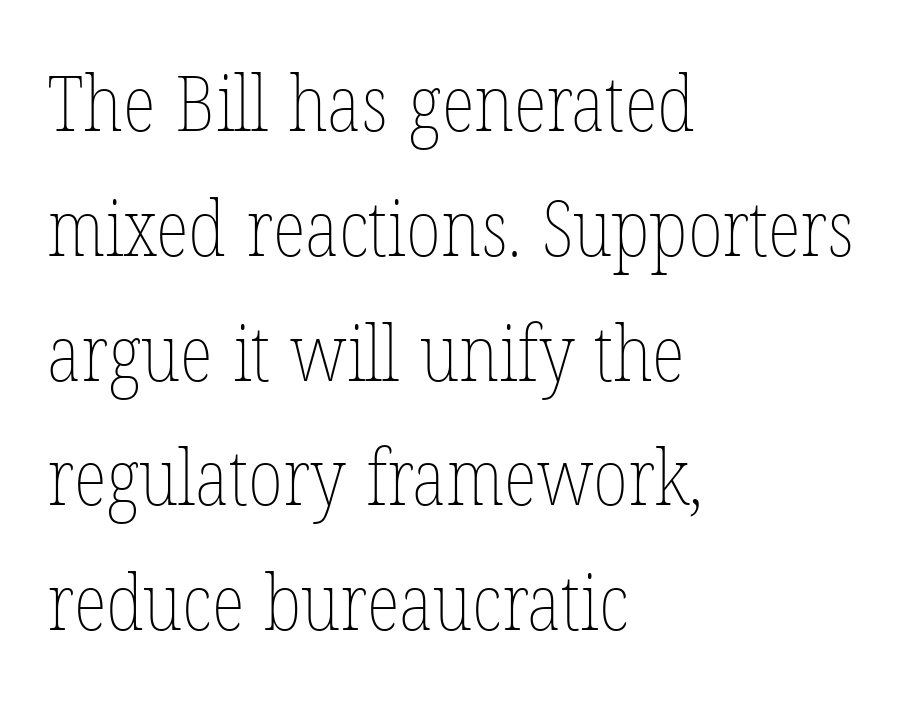
The image shows 78 px thin, condensed type, upright; set left-aligned, normal line spacing (1.6x), normal letter spacing, not underlined; low stroke contrast and a medium x-height.
